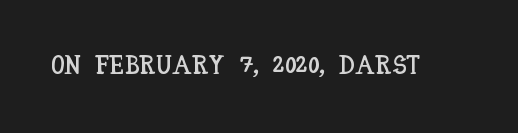
Q: Is the text italic (slanted)? A: No, it is upright.
Q: Is the text underlined? A: No.
Q: Is the spacing between letters normal or unusually wide? A: Normal.
